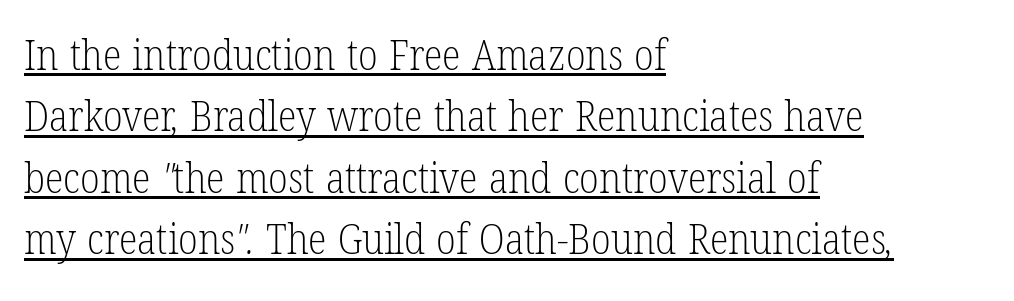
The strokes carry an ordinary text weight at most. Letter spacing: default. Casual observation: everything's shoved over to the left. A serif font was chosen for this passage. Leading matches the norm, producing a regular column.
